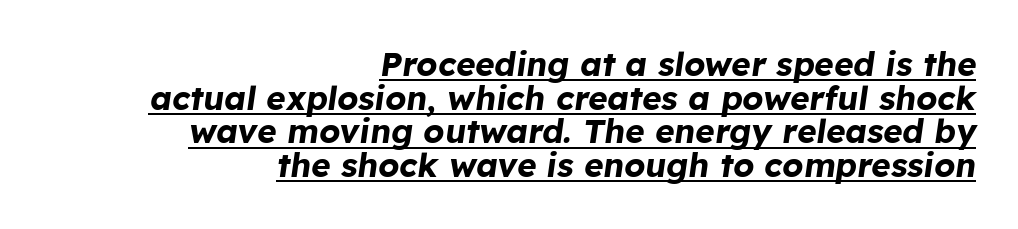
The image shows 33 px bold type, italic (leaning right); set right-aligned, tight line spacing (1.02x), normal letter spacing, underlined; low stroke contrast and a medium x-height.
